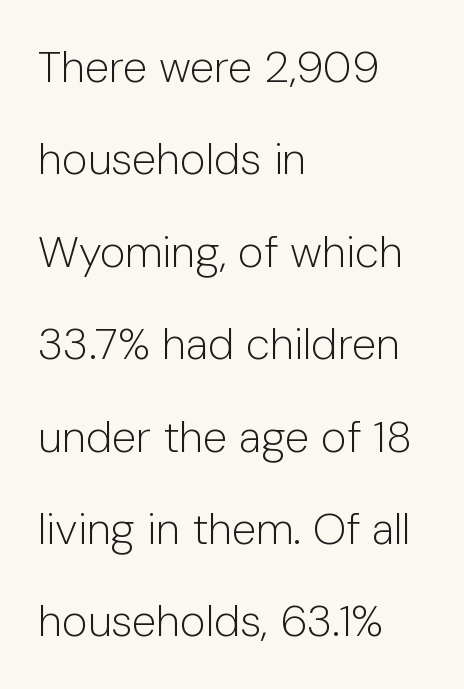
{"serif": "no", "italic": "no", "bold": "no", "weight": "light", "width": "normal", "stroke_contrast": "low", "x_height": "medium", "monospaced": "no", "underline": "no", "align": "left", "line_spacing": "loose", "line_spacing_ratio": 2.1, "letter_spacing": "normal", "letter_spacing_em": 0.0, "glyph_px": 44}
